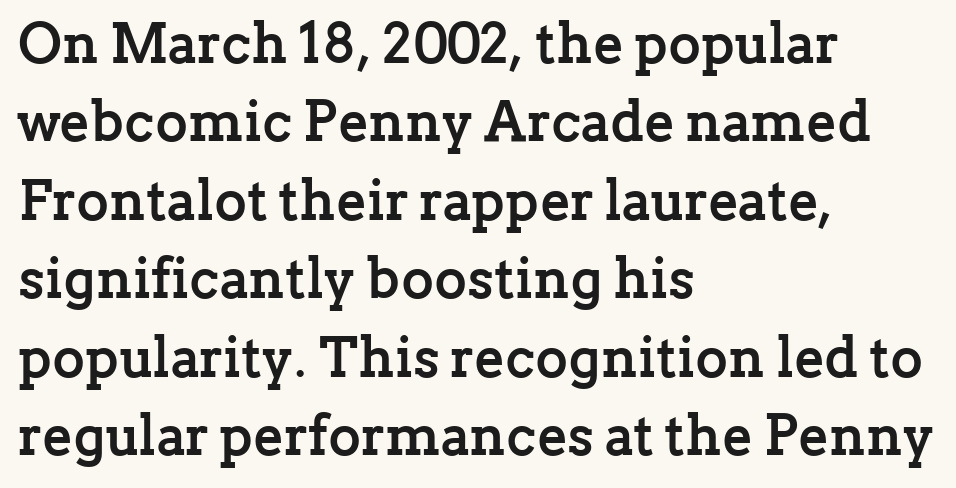
Q: Is the text bold? A: Yes.
Q: Is the text italic (slanted)? A: No, it is upright.
Q: Is the typeface a serif or a sans-serif typeface? A: Serif.
Q: Is the text underlined? A: No.
Q: How is the paragraph aligned? A: Left-aligned.
Q: Is the spacing between letters normal or unusually wide? A: Normal.
Q: Is the spacing between lines tight, normal or loose? A: Normal.
Q: Width (condensed, normal, or wide)? A: Normal.
Q: Stroke contrast? A: Low.
Q: x-height? A: Medium.
Q: Monospaced? A: No.
